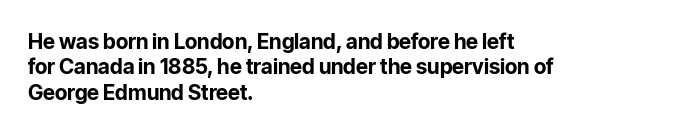
The gaps between neighbouring characters are ordinary and unremarkable. Heavy, bold letterforms. Posture: straight, roman, zero tilt. Caption: multi-line text, flush left, ragged right. Clear beneath every line of the passage.
